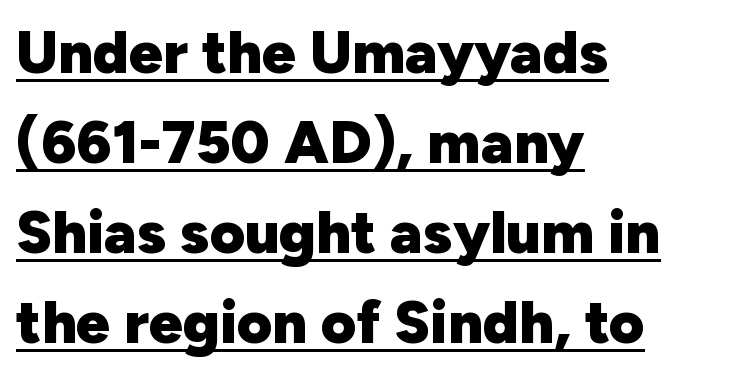
{"serif": "no", "italic": "no", "bold": "yes", "weight": "heavy", "width": "normal", "stroke_contrast": "low", "x_height": "medium", "monospaced": "no", "underline": "yes", "align": "left", "line_spacing": "normal", "line_spacing_ratio": 1.5, "letter_spacing": "normal", "letter_spacing_em": 0.0, "glyph_px": 60}
